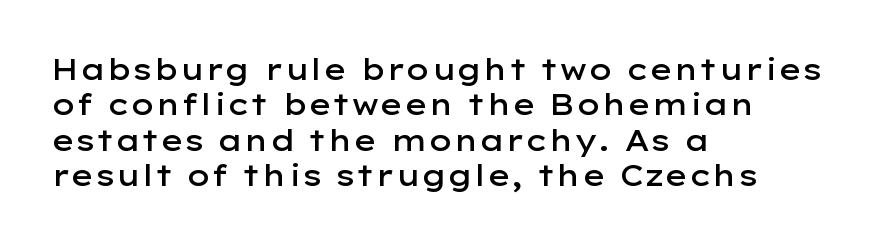
Q: Is the text bold? A: Semi-bold.
Q: Is the text italic (slanted)? A: No, it is upright.
Q: Is the typeface a serif or a sans-serif typeface? A: Sans-serif.
Q: Is the text underlined? A: No.
Q: How is the paragraph aligned? A: Left-aligned.
Q: Is the spacing between letters normal or unusually wide? A: Normal.
Q: Width (condensed, normal, or wide)? A: Wide.
Q: Stroke contrast? A: Low.
Q: x-height? A: Medium.
Q: Monospaced? A: No.
